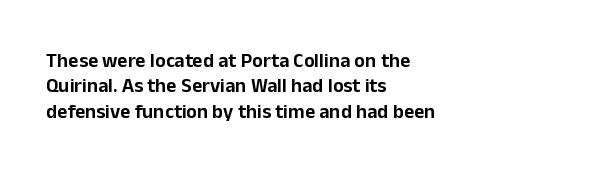
Layout note: lines flush left. The zone under the glyphs is completely vacant. The gaps between neighbouring characters are ordinary and unremarkable. Ascenders rise straight up at ninety degrees. Leading matches the norm, producing a regular column.
